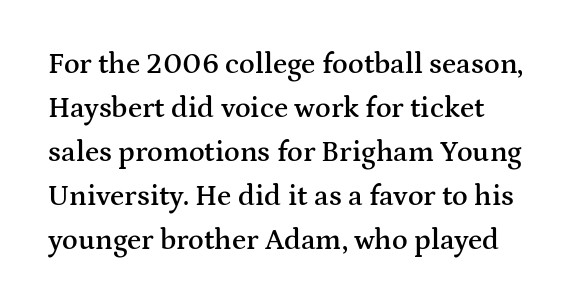
Q: Is the text bold? A: Semi-bold.
Q: Is the text italic (slanted)? A: No, it is upright.
Q: Is the typeface a serif or a sans-serif typeface? A: Serif.
Q: Is the text underlined? A: No.
Q: Is the spacing between letters normal or unusually wide? A: Normal.
Q: Is the spacing between lines tight, normal or loose? A: Normal.
Q: Width (condensed, normal, or wide)? A: Wide.
Q: Stroke contrast? A: Medium.
Q: x-height? A: Medium.
Q: Monospaced? A: No.
